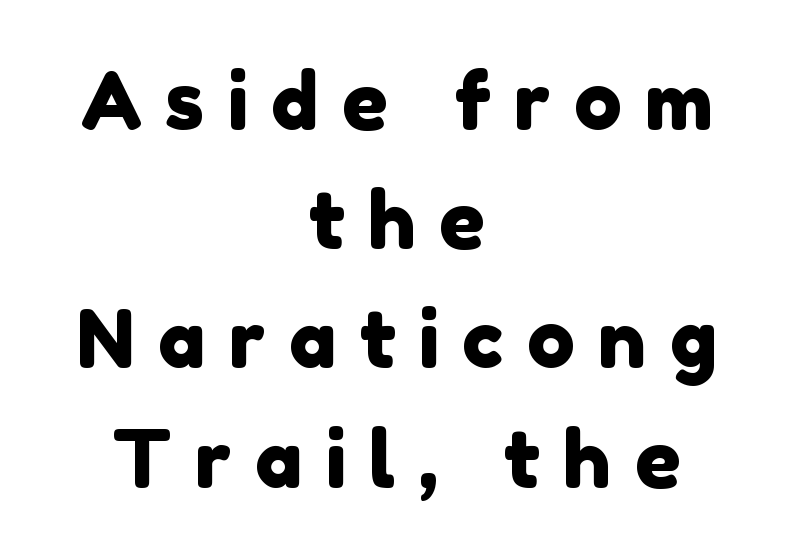
The image shows 80 px sans-serif type; set centered, normal line spacing (1.49x), unusually wide letter spacing (+0.29 em), not underlined; a medium x-height.
